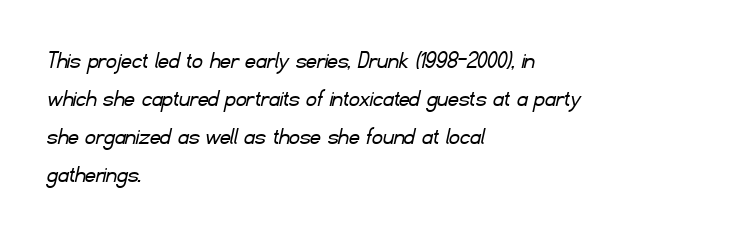
The typesetting does not lean heavy: it is not bold. Caption: multi-line text, flush left, ragged right. Students, observe: this is what conventionally led text looks like. Words float on clear page, feet unadorned.
